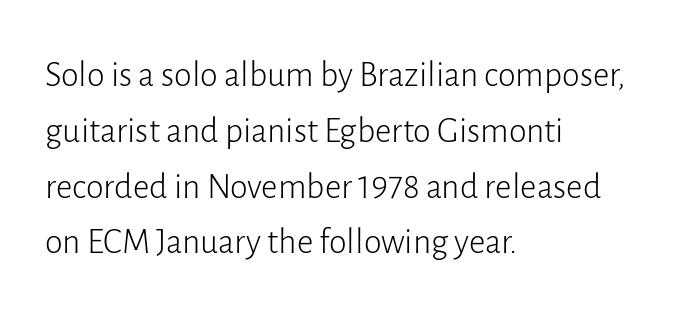
This sample has the flowing, uneven cadence of proportional lettering. In terms of letterspacing, this is plain default setting. A normal amount of white space separates one row of letters from the next. The glyphs in this specimen are sans serif. Type without underlining.
